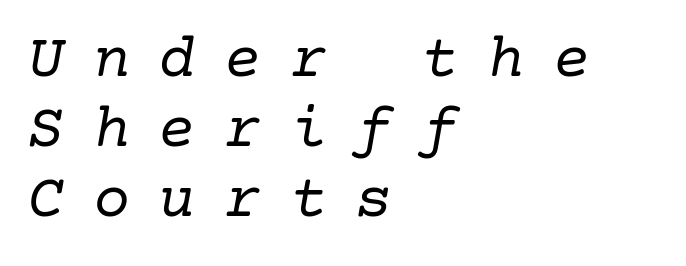
Only glyphs here, with clear space below each row. The font's italic variant was chosen for this text. There is plenty of visible air inserted between adjacent glyphs. These lines stack with their left ends in a neat column.
